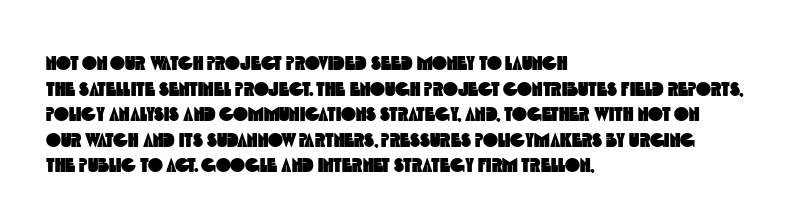
Q: Is the text underlined? A: No.
Q: How is the paragraph aligned? A: Left-aligned.
Q: Is the spacing between letters normal or unusually wide? A: Normal.
Q: Is the spacing between lines tight, normal or loose? A: Normal.
